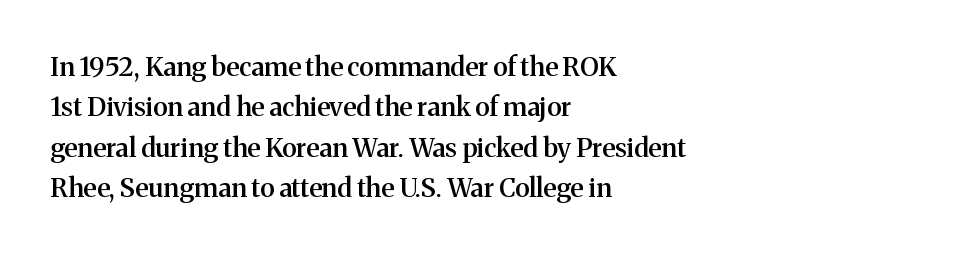
The image shows 26 px text type, upright; set left-aligned, normal line spacing (1.55x), normal letter spacing, not underlined.
